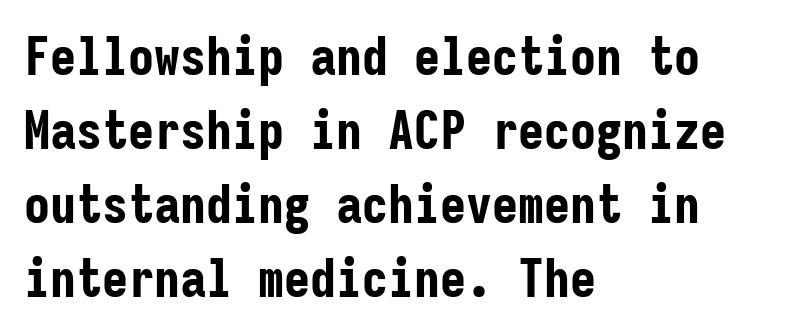
Q: Is the text bold? A: Yes.
Q: Is the text italic (slanted)? A: No, it is upright.
Q: Is the typeface a serif or a sans-serif typeface? A: Sans-serif.
Q: Is the text underlined? A: No.
Q: How is the paragraph aligned? A: Left-aligned.
Q: Is the spacing between letters normal or unusually wide? A: Normal.
Q: Is the spacing between lines tight, normal or loose? A: Normal.
Q: Width (condensed, normal, or wide)? A: Condensed.
Q: Stroke contrast? A: Low.
Q: x-height? A: Medium.
Q: Monospaced? A: Yes.
